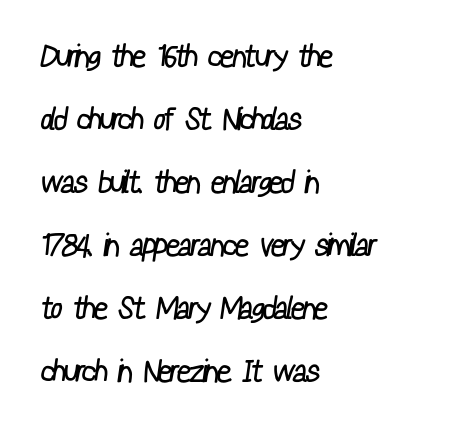
{"serif": "no", "bold": "no", "weight": "regular", "width": "condensed", "stroke_contrast": "low", "x_height": "medium", "monospaced": "no", "underline": "no", "align": "left", "line_spacing": "loose", "line_spacing_ratio": 2.03, "letter_spacing": "normal", "letter_spacing_em": 0.0, "glyph_px": 31}
